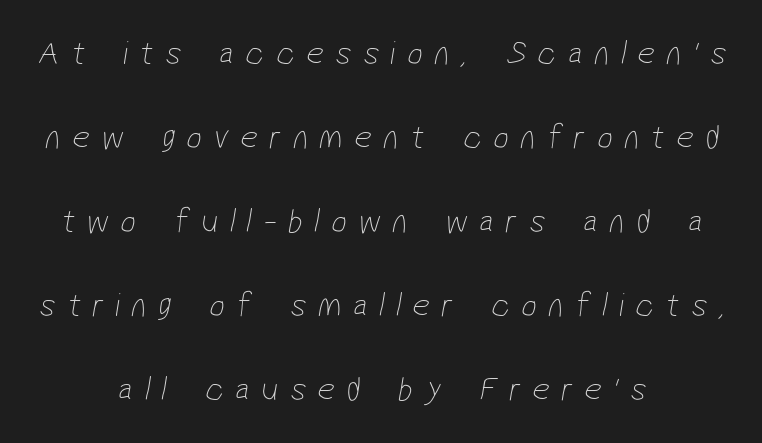
The image shows 34 px thin, condensed sans-serif type; set centered, loose line spacing (2.47x), unusually wide letter spacing (+0.34 em), not underlined; low stroke contrast and a medium x-height.
